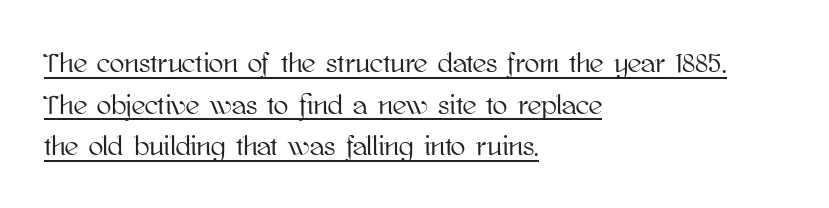
The image shows 27 px text type, upright; set left-aligned, normal line spacing (1.54x), normal letter spacing, underlined.
